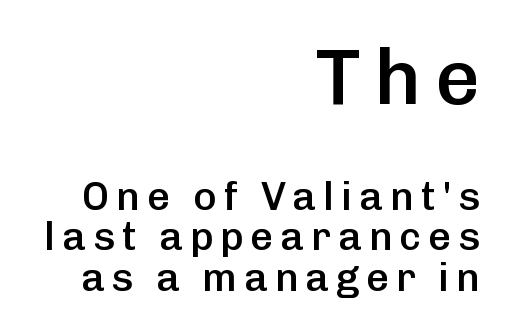
The designer dialed line spacing down below the default. The specimen omits any rule beneath the text block's lines. The font is running at a semibold setting, under full bold. Top chunk: large. Bottom chunk: small. These lines are rendered in a variable-pitch font. The paragraph has a hard right edge and a soft left edge.
